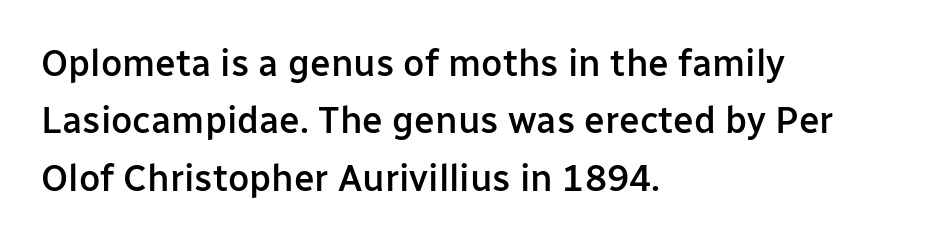
The image shows 37 px semibold sans-serif type, upright; set left-aligned, normal line spacing (1.55x), normal letter spacing, not underlined; low stroke contrast and a medium x-height.
